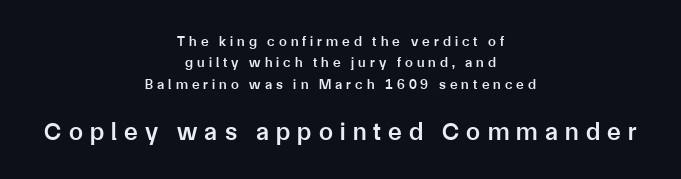
The image shows 25 px text type, upright; set centered, normal line spacing (1.52x), unusually wide letter spacing (+0.29 em), not underlined; the second (bottom) block is 1.79x larger.
